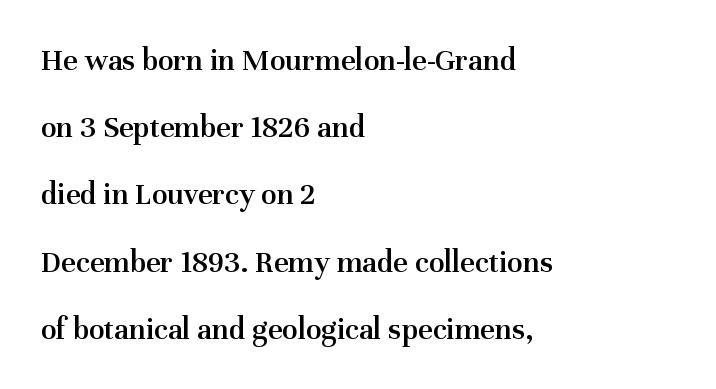
The image shows 32 px semibold serif type, upright; set left-aligned, loose line spacing (2.1x), normal letter spacing, not underlined; medium stroke contrast and a medium x-height.
